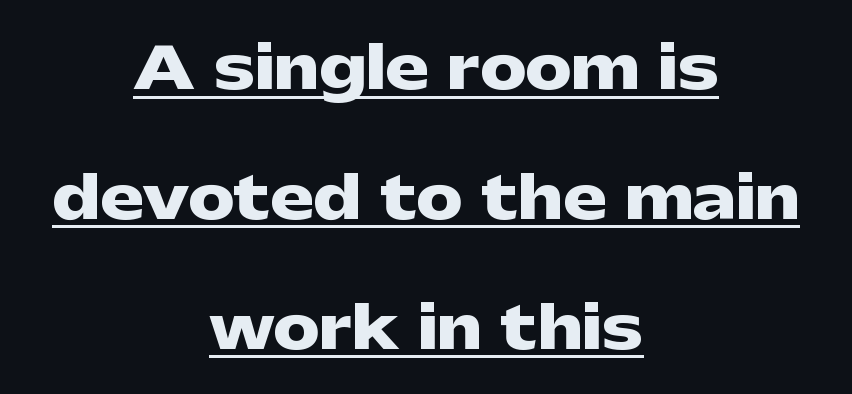
The image shows 58 px heavy, wide sans-serif type, upright; set centered, loose line spacing (2.24x), normal letter spacing, underlined; low stroke contrast and a medium x-height.
